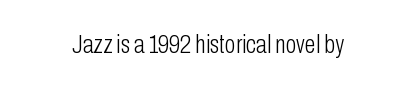
{"italic": "no", "bold": "no", "underline": "no", "letter_spacing": "normal", "letter_spacing_em": 0.0, "glyph_px": 25}
